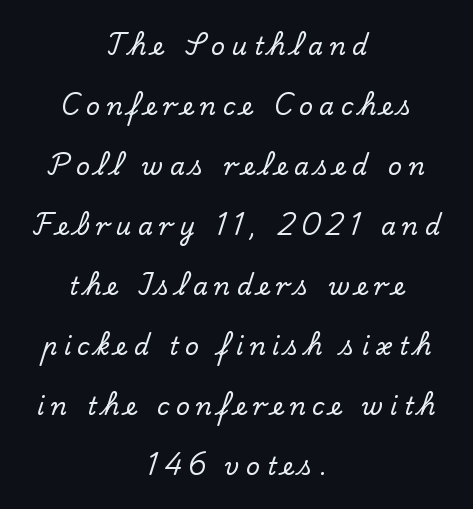
Q: Is the text italic (slanted)? A: Yes.
Q: Is the text underlined? A: No.
Q: How is the paragraph aligned? A: Centered.
Q: Is the spacing between letters normal or unusually wide? A: Unusually wide.
Q: Is the spacing between lines tight, normal or loose? A: Loose.
